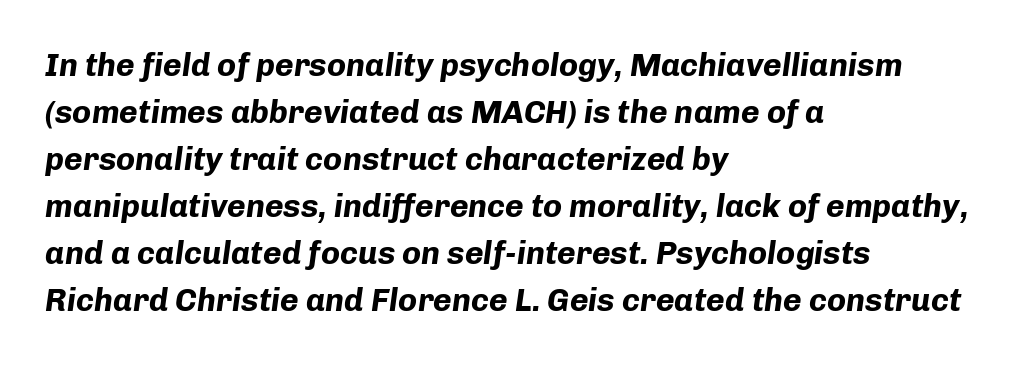
Bold? Absolutely — the strokes are thick and heavy. Look at the tracking — it's just the regular setting, nothing added. Underline: absent. Rows of type keep a routine distance in the vertical direction. Casual observation: everything's shoved over to the left. Here the designer chose a conventional face with non-uniform glyph widths.
